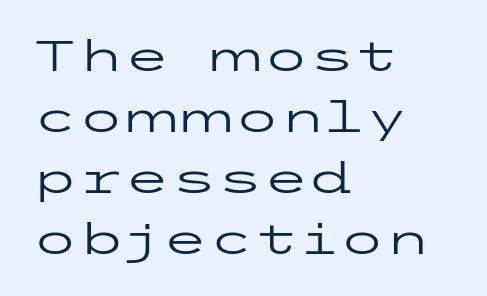
The letters stand upright; this is a roman face. The typesetter chose a ragged-right arrangement here. The face used here is a sans, in the tradition of grotesques and geometrics. Type without underlining.
